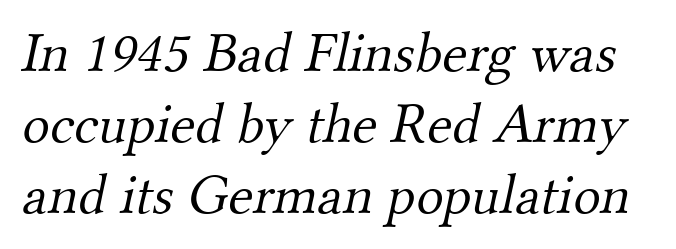
Nothing unusual about the tracking: characters are spaced as the font intends. In terms of letterform style, serifs are clearly present. The passage shown stacks its lines at a standard gap. A light-to-regular cut is what we see here.
